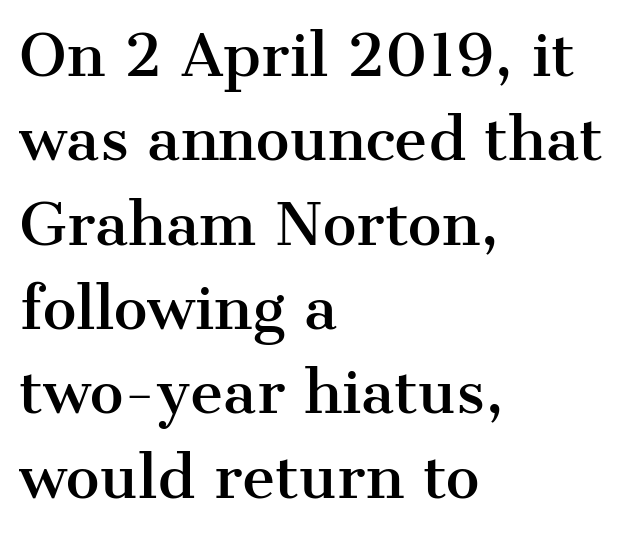
The image shows 57 px serif type, upright; set left-aligned, normal line spacing (1.48x), normal letter spacing, not underlined; medium stroke contrast and a medium x-height.
